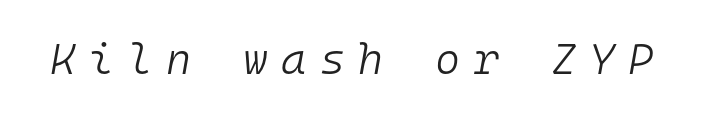
Spacing verdict: monospaced, one width for all characters. This is not heavy type; no bold has been used. Here the glyphs are tracked loosely, breaking word shapes into spaced letters. The foot of each line stays bare and open. Slant detected: the letters are inclined.
